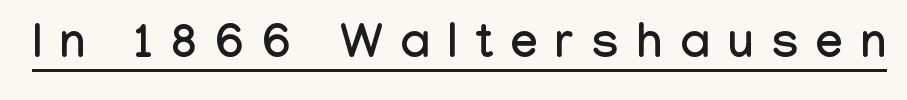
Q: Is the text italic (slanted)? A: No, it is upright.
Q: Is the typeface a serif or a sans-serif typeface? A: Sans-serif.
Q: Is the text underlined? A: Yes.
Q: Is the spacing between letters normal or unusually wide? A: Unusually wide.
Q: Width (condensed, normal, or wide)? A: Condensed.
Q: Stroke contrast? A: Low.
Q: x-height? A: Medium.
Q: Monospaced? A: No.
